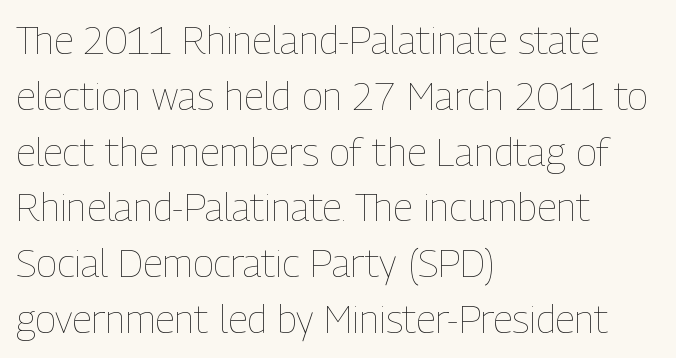
{"italic": "no", "bold": "no", "weight": "thin", "width": "condensed", "stroke_contrast": "low", "x_height": "medium", "monospaced": "no", "underline": "no", "align": "left", "line_spacing": "normal", "line_spacing_ratio": 1.43, "letter_spacing": "normal", "letter_spacing_em": 0.0, "glyph_px": 39}
